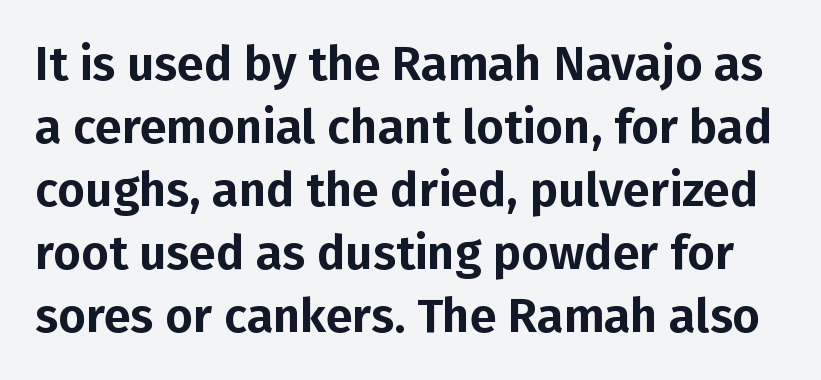
{"serif": "no", "italic": "no", "width": "normal", "stroke_contrast": "low", "x_height": "medium", "monospaced": "no", "underline": "no", "line_spacing": "normal", "line_spacing_ratio": 1.31, "letter_spacing": "normal", "letter_spacing_em": 0.0, "glyph_px": 48}
